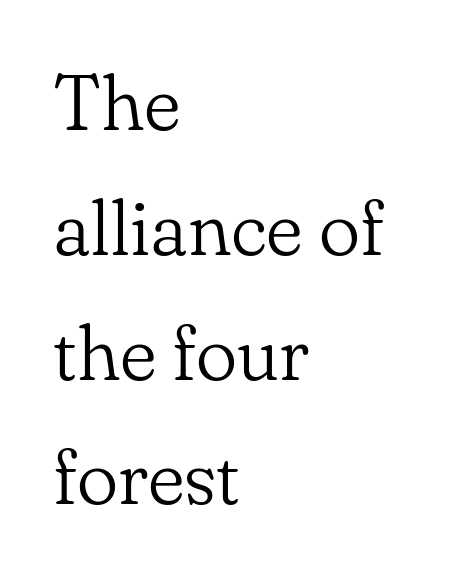
One-word summary of the alignment: left. This rendering leaves character spacing at its baseline value. Words float on clear page, feet unadorned. The specimen reads as upright at a glance. Each stroke keeps to a modest, everyday thickness or less. Baseline-to-baseline distance is the conventional proportion of letter height.
